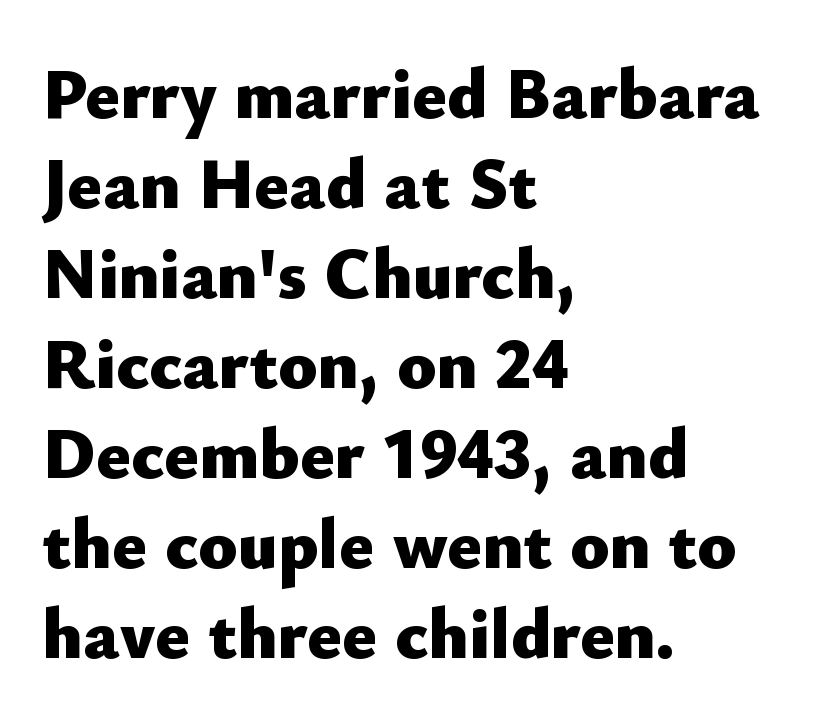
{"serif": "no", "italic": "no", "bold": "yes", "weight": "heavy", "width": "normal", "stroke_contrast": "low", "x_height": "small", "monospaced": "no", "underline": "no", "align": "left", "line_spacing": "normal", "line_spacing_ratio": 1.25, "letter_spacing": "normal", "letter_spacing_em": 0.0, "glyph_px": 72}
